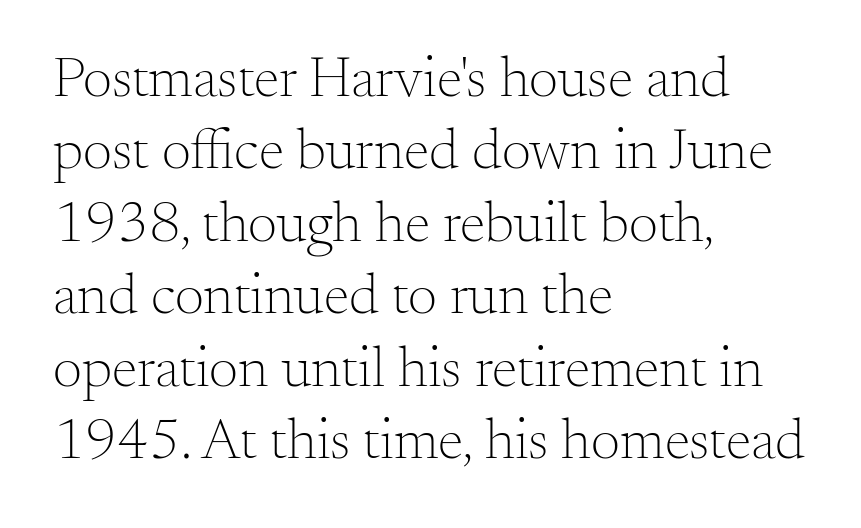
Q: Is the text bold? A: No.
Q: Is the text italic (slanted)? A: No, it is upright.
Q: Is the typeface a serif or a sans-serif typeface? A: Serif.
Q: Is the text underlined? A: No.
Q: How is the paragraph aligned? A: Left-aligned.
Q: Is the spacing between letters normal or unusually wide? A: Normal.
Q: Is the spacing between lines tight, normal or loose? A: Normal.
Q: Width (condensed, normal, or wide)? A: Normal.
Q: Stroke contrast? A: Medium.
Q: x-height? A: Small.
Q: Monospaced? A: No.
